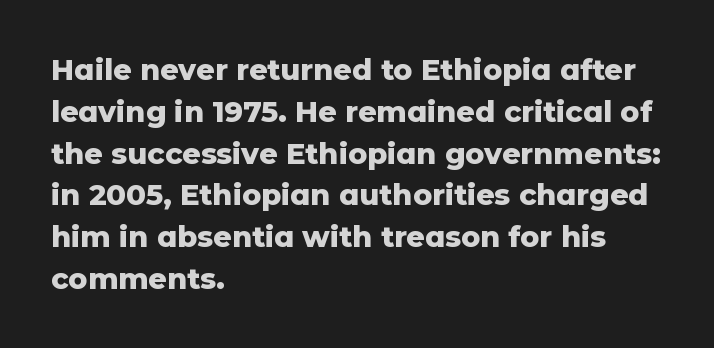
{"serif": "no", "italic": "no", "bold": "yes", "weight": "heavy", "width": "normal", "stroke_contrast": "low", "x_height": "medium", "monospaced": "no", "underline": "no", "align": "left", "line_spacing": "normal", "line_spacing_ratio": 1.44, "letter_spacing": "normal", "letter_spacing_em": 0.0, "glyph_px": 29}
